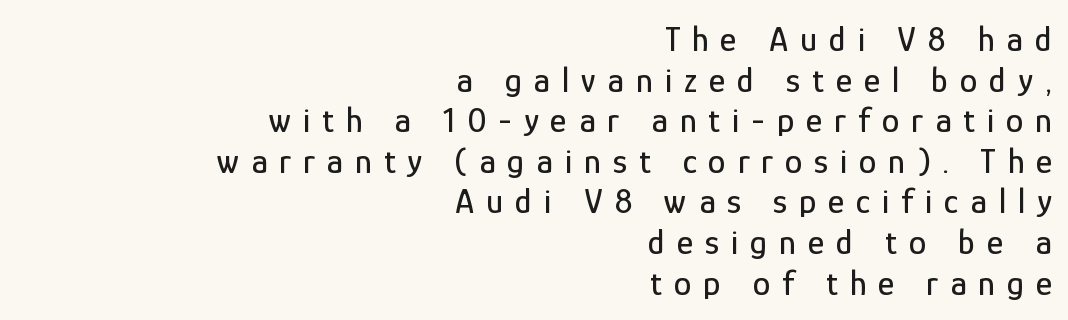
{"serif": "no", "italic": "no", "width": "condensed", "stroke_contrast": "low", "x_height": "medium", "monospaced": "no", "underline": "no", "align": "right", "line_spacing_ratio": 1.16, "letter_spacing": "wide", "letter_spacing_em": 0.34, "glyph_px": 35}
